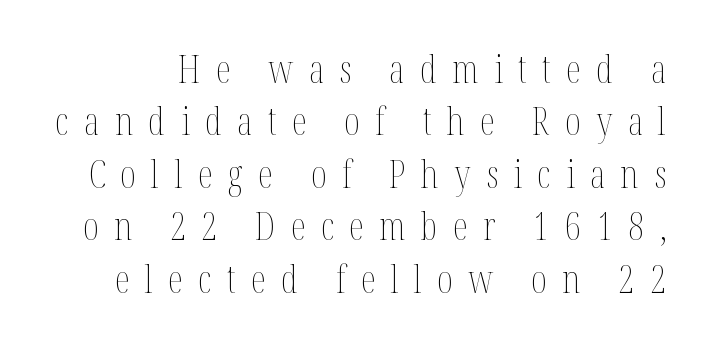
Character widths vary here, with narrow letters taking less room than wide ones. Is the letter spacing exaggerated? Yes — the characters are pushed far apart. The space beneath each line is pristine and unruled. Honestly, the row spacing looks completely unremarkable. Posture: vertical.
